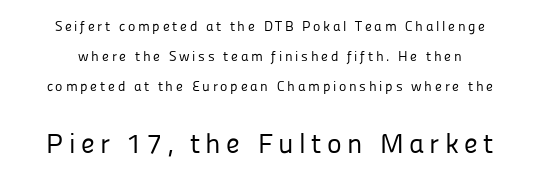
The image shows 28 px regular-weight sans-serif type, upright; set loose line spacing (2.13x), not underlined; the second (bottom) block is 2.0x larger; low stroke contrast and a medium x-height.
